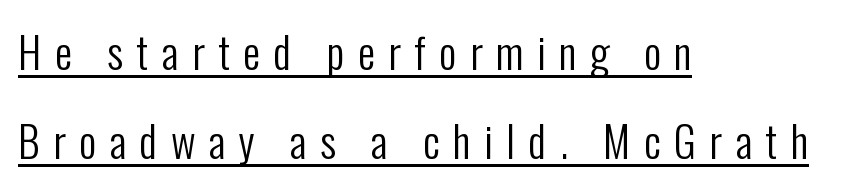
Layout note: lines flush left. Do the characters align in a grid? No, the font is proportional. Look at the tracking — it's clearly loosened, letters drifting apart. Are there feet on the stems? There aren't — it's a sans. A rule runs beneath these lines of type.
